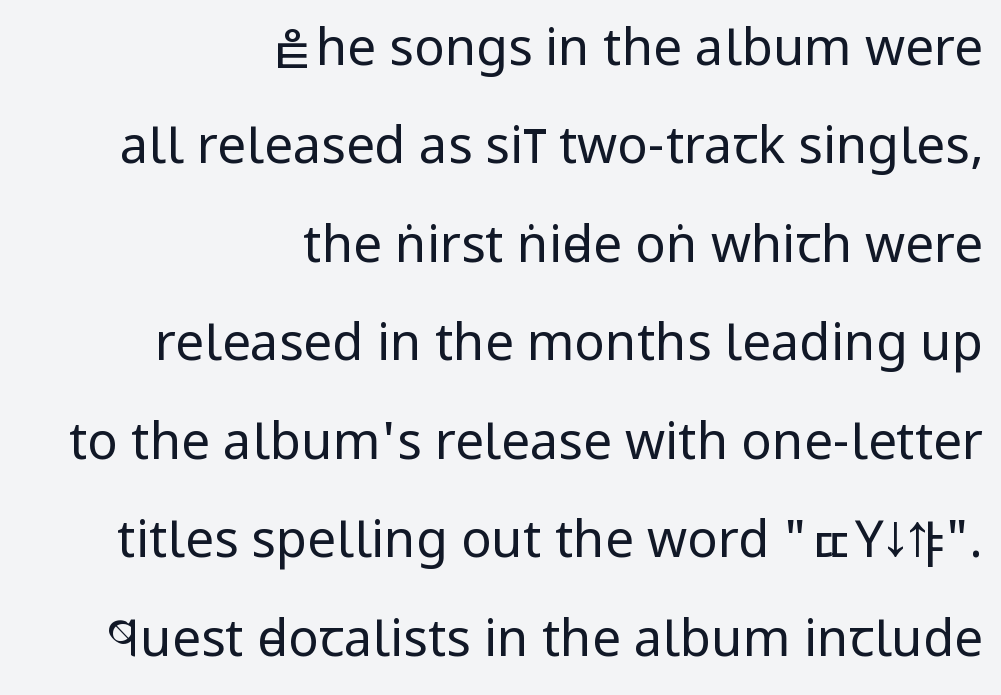
Looks like regular typesetting: each glyph gets only the width it needs. No chunkiness to these letters — they're not bold. The type family on display is of the sans-serif kind. Successive baselines arrive slowly, with a big drop between each. Type without underlining.
